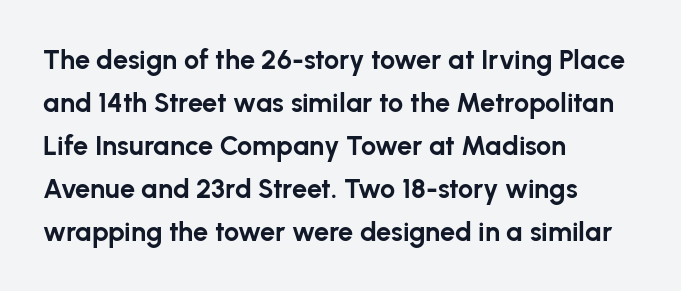
Q: Is the text bold? A: Yes.
Q: Is the text italic (slanted)? A: No, it is upright.
Q: Is the text underlined? A: No.
Q: How is the paragraph aligned? A: Left-aligned.
Q: Is the spacing between letters normal or unusually wide? A: Normal.
Q: Is the spacing between lines tight, normal or loose? A: Normal.
